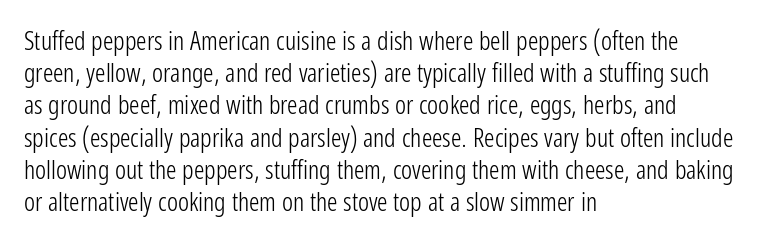
No letter is thick-stroked: the sample isn't bold. The lettering stays uniformly vertical, giving the passage a roman look. This sample uses plain, unmodified letter spacing. These lines stack with their left ends in a neat column. The gap between lines stays unmarked.
